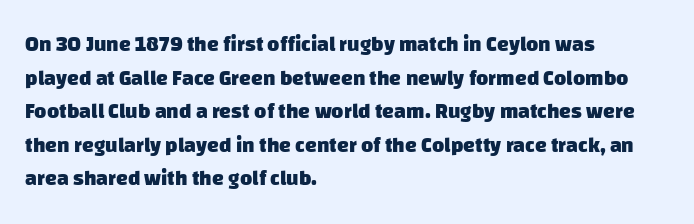
Tracking here is standard; glyphs follow each other at the usual distance. Horizontally, the lines are justified to the leading edge only. The words here are not underlined. How heavy is the stroke? Heavy — this is a bold. Successive baselines arrive at the customary interval.
